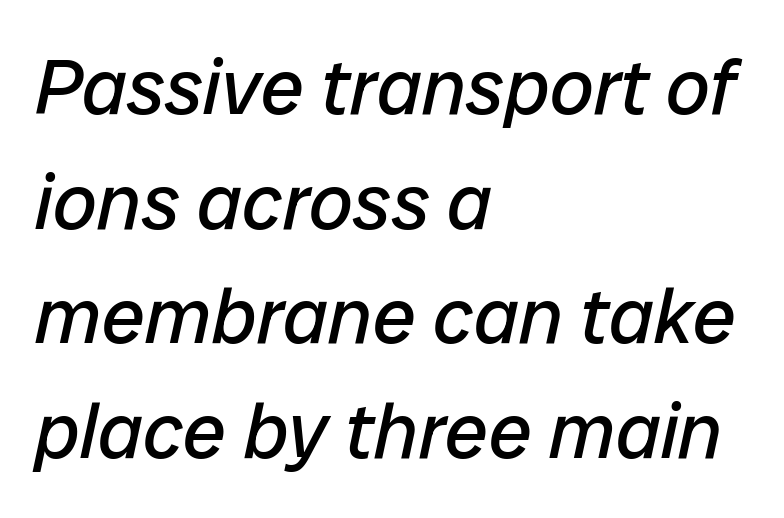
{"italic": "yes", "lean": "right", "slant_degrees": 12, "bold": "no", "weight": "regular", "width": "normal", "stroke_contrast": "low", "x_height": "medium", "monospaced": "no", "underline": "no", "align": "left", "line_spacing": "normal", "line_spacing_ratio": 1.47, "letter_spacing": "normal", "letter_spacing_em": 0.0, "glyph_px": 78}
